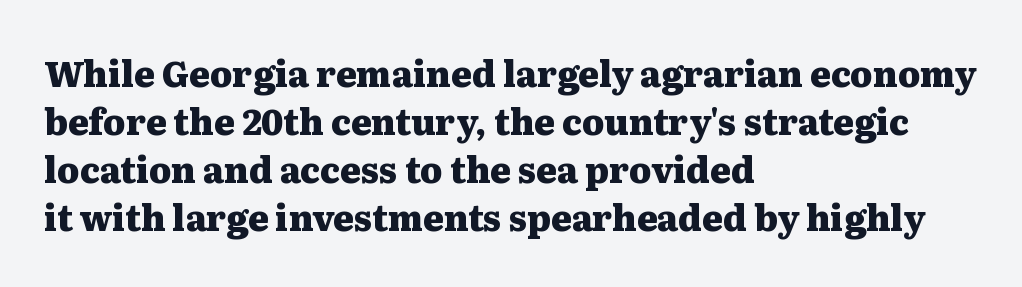
Q: Is the text bold? A: Yes.
Q: Is the text italic (slanted)? A: No, it is upright.
Q: Is the typeface a serif or a sans-serif typeface? A: Serif.
Q: Is the text underlined? A: No.
Q: How is the paragraph aligned? A: Left-aligned.
Q: Is the spacing between letters normal or unusually wide? A: Normal.
Q: Is the spacing between lines tight, normal or loose? A: Normal.
Q: Width (condensed, normal, or wide)? A: Wide.
Q: Stroke contrast? A: Medium.
Q: x-height? A: Medium.
Q: Monospaced? A: No.
